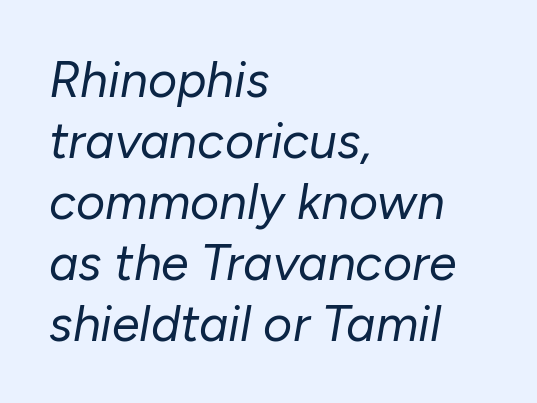
{"italic": "yes", "lean": "right", "slant_degrees": 10, "bold": "no", "weight": "regular", "width": "normal", "stroke_contrast": "low", "x_height": "medium", "monospaced": "no", "underline": "no", "align": "left", "line_spacing_ratio": 1.22, "letter_spacing": "normal", "letter_spacing_em": 0.0, "glyph_px": 50}
